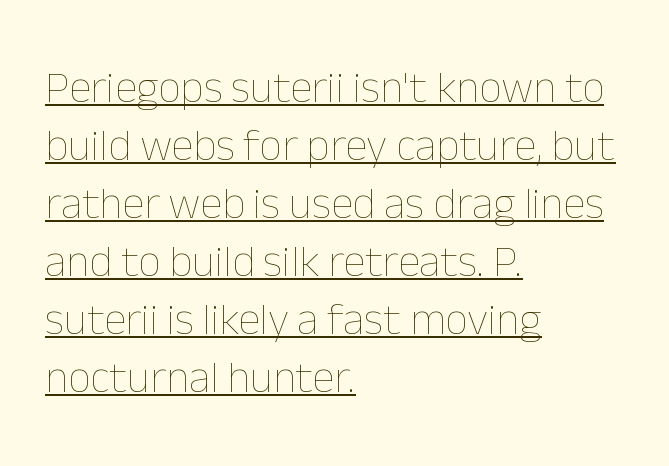
Here the designer chose a conventional face with non-uniform glyph widths. Casual observation: everything's shoved over to the left. These lines sit exactly where default settings would place them. The letters stand straight up with perfectly vertical stems. Students, note that the glyphs here touch the page at normal intervals. Emphasis is given by a line drawn under the lettering.
